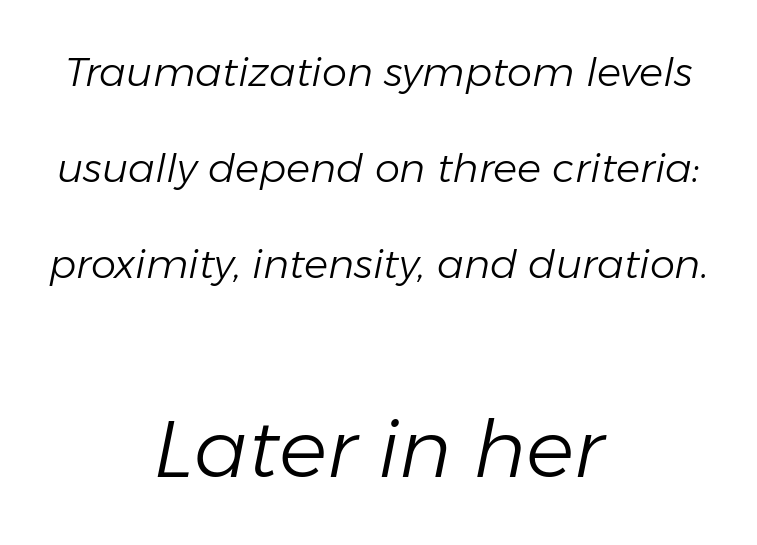
{"italic": "yes", "lean": "right", "slant_degrees": 11, "bold": "no", "weight": "light", "width": "normal", "stroke_contrast": "low", "x_height": "medium", "monospaced": "no", "underline": "no", "align": "center", "line_spacing": "loose", "line_spacing_ratio": 2.4, "letter_spacing": "normal", "letter_spacing_em": 0.0, "larger_block": "second", "size_ratio": 2.0, "glyph_px": 80}
